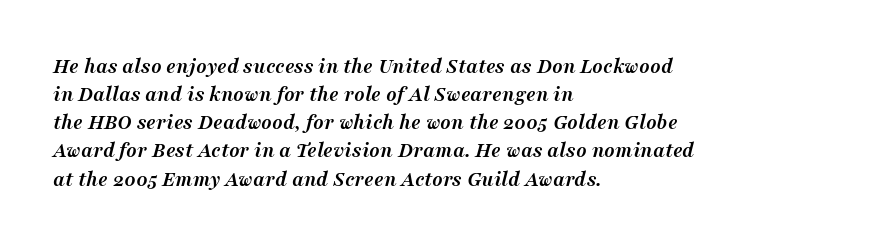
{"italic": "yes", "lean": "right", "slant_degrees": 16, "bold": "yes", "underline": "no", "align": "left", "line_spacing": "normal", "line_spacing_ratio": 1.28, "letter_spacing": "normal", "letter_spacing_em": 0.0, "glyph_px": 22}
